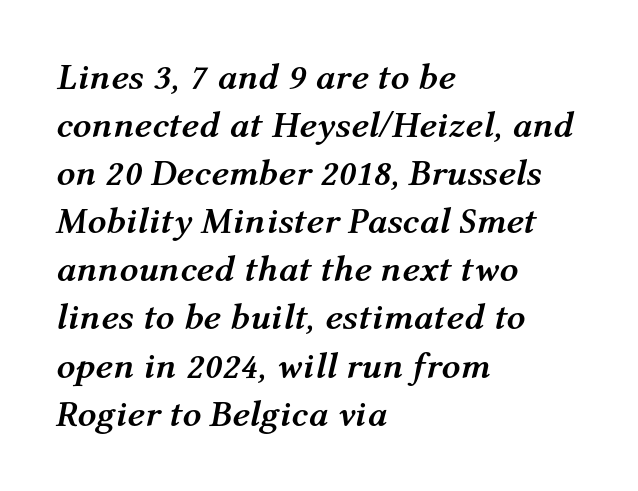
The designer left line spacing at the default. This sample has the flowing, uneven cadence of proportional lettering. As a designer I'd log this as weight 700, bold. Visually the block forms a straight wall on the left and a jagged coastline on the right. If you drew a line through each stem, it would be angled.
